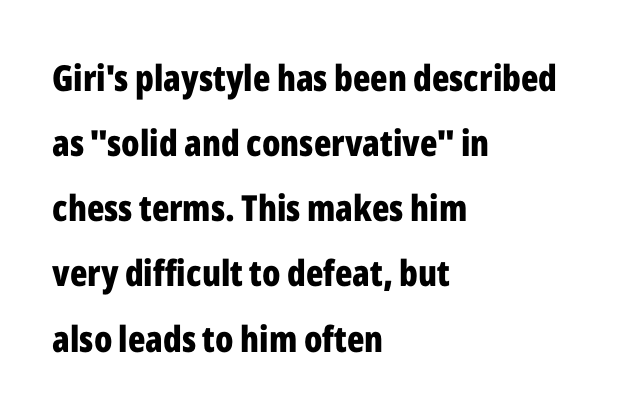
The image shows 36 px bold, condensed sans-serif type, upright; set left-aligned, line spacing 1.81x, normal letter spacing, not underlined; low stroke contrast and a medium x-height.
